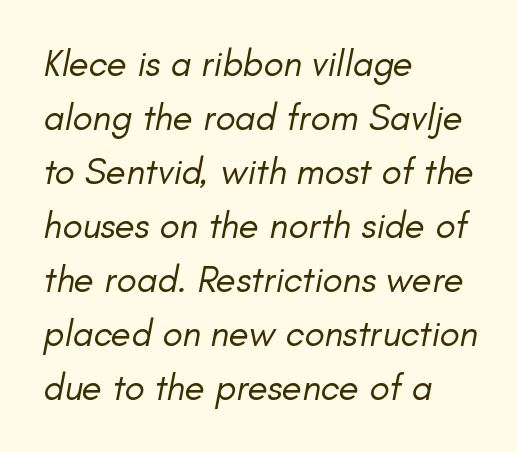
Q: Is the text bold? A: No.
Q: Is the text italic (slanted)? A: Yes, it leans right by about 11 degrees.
Q: Is the text underlined? A: No.
Q: How is the paragraph aligned? A: Left-aligned.
Q: Is the spacing between letters normal or unusually wide? A: Normal.
Q: Is the spacing between lines tight, normal or loose? A: Normal.
Q: Width (condensed, normal, or wide)? A: Normal.
Q: Stroke contrast? A: Low.
Q: x-height? A: Small.
Q: Monospaced? A: No.
